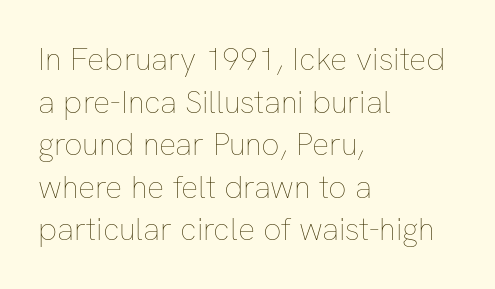
{"italic": "no", "bold": "no", "weight": "thin", "width": "normal", "stroke_contrast": "low", "x_height": "medium", "monospaced": "no", "underline": "no", "align": "left", "line_spacing": "normal", "line_spacing_ratio": 1.33, "letter_spacing": "normal", "letter_spacing_em": 0.0, "glyph_px": 32}
